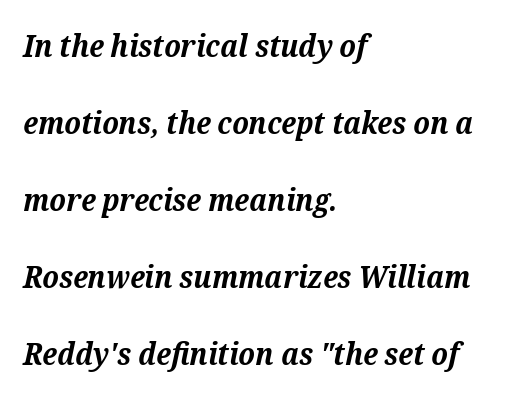
The image shows 31 px bold serif type, italic (leaning right); set left-aligned, loose line spacing (2.48x), normal letter spacing, not underlined; medium stroke contrast and a medium x-height.
